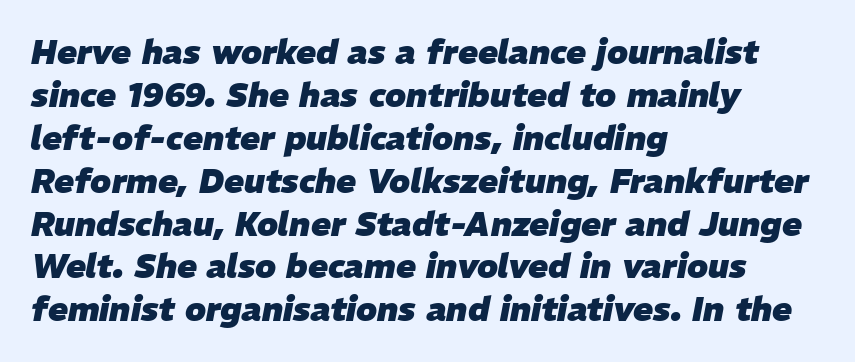
Q: Is the text bold? A: Yes.
Q: Is the text italic (slanted)? A: Yes, it leans right by about 11 degrees.
Q: Is the text underlined? A: No.
Q: How is the paragraph aligned? A: Left-aligned.
Q: Is the spacing between letters normal or unusually wide? A: Normal.
Q: Is the spacing between lines tight, normal or loose? A: Normal.
Q: Width (condensed, normal, or wide)? A: Normal.
Q: Stroke contrast? A: Low.
Q: x-height? A: Medium.
Q: Monospaced? A: No.
